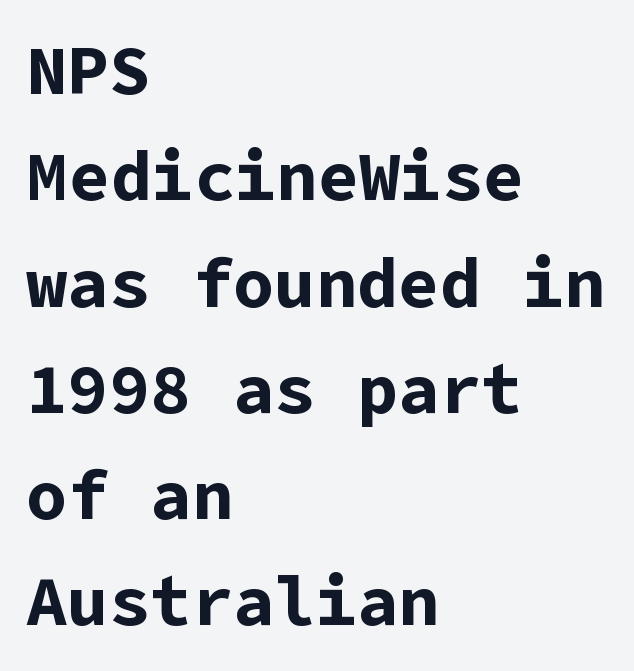
The face used here is a sans, in the tradition of grotesques and geometrics. This rendering features lettering with no underline. You can tell it's not italic because the verticals are truly vertical. Typesetter's note: full bold, strokes at maximum text heaviness. The block of text has a typical density, with ordinary space between rows. Where is the straight margin? On the left.
